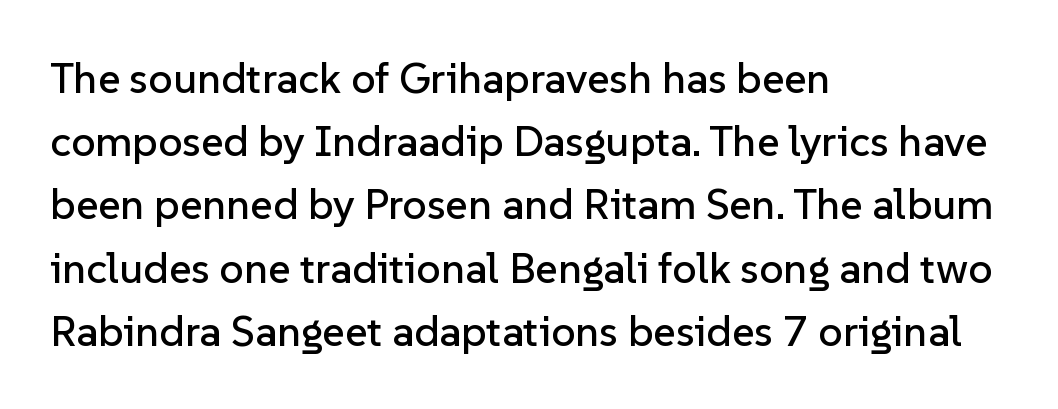
Character widths vary here, with narrow letters taking less room than wide ones. Just letters on the line, the space beneath them empty. Teacher's note: observe the even left margin — that is flush-left alignment. Type style note: lacks serifs. How would I describe the line gaps? Plain and ordinary.
